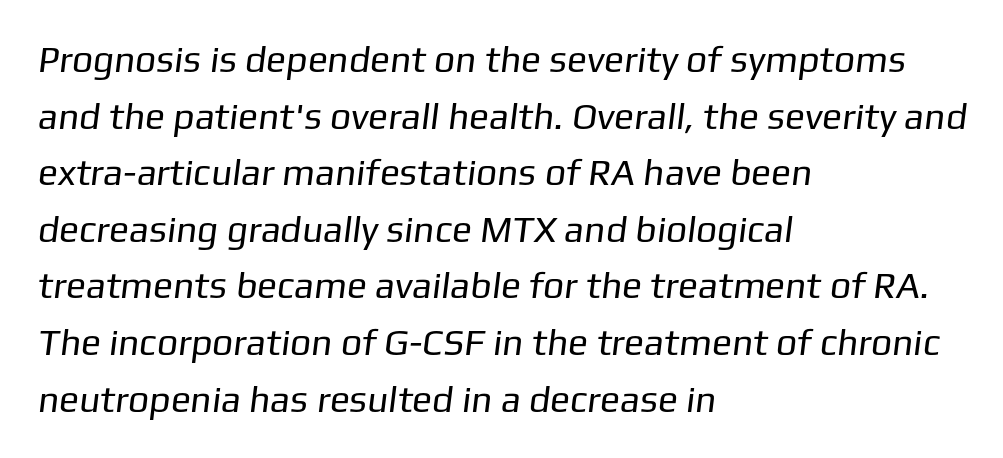
Q: Is the text bold? A: No.
Q: Is the typeface a serif or a sans-serif typeface? A: Sans-serif.
Q: Is the text underlined? A: No.
Q: How is the paragraph aligned? A: Left-aligned.
Q: Is the spacing between letters normal or unusually wide? A: Normal.
Q: Is the spacing between lines tight, normal or loose? A: Normal.
Q: Width (condensed, normal, or wide)? A: Normal.
Q: Stroke contrast? A: Low.
Q: x-height? A: Medium.
Q: Monospaced? A: No.
